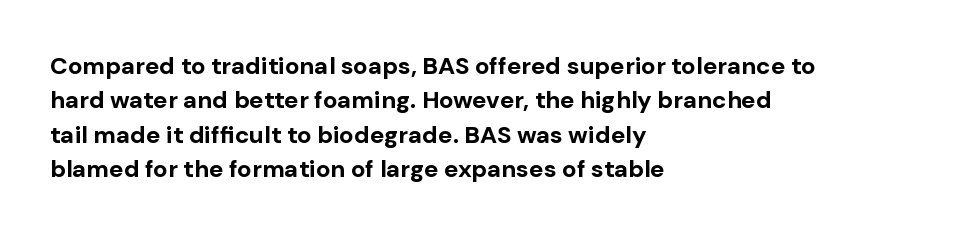
{"italic": "no", "bold": "yes", "underline": "no", "align": "left", "line_spacing": "normal", "line_spacing_ratio": 1.43, "letter_spacing": "normal", "letter_spacing_em": 0.0, "glyph_px": 24}
